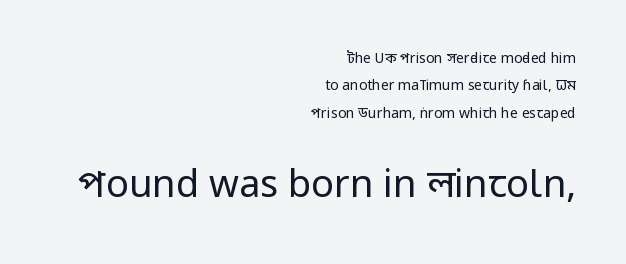
The image shows 38 px regular-weight, condensed sans-serif type, upright; set right-aligned, loose line spacing (1.95x), normal letter spacing, not underlined; the second (bottom) block is 2.71x larger; low stroke contrast and a large x-height.
